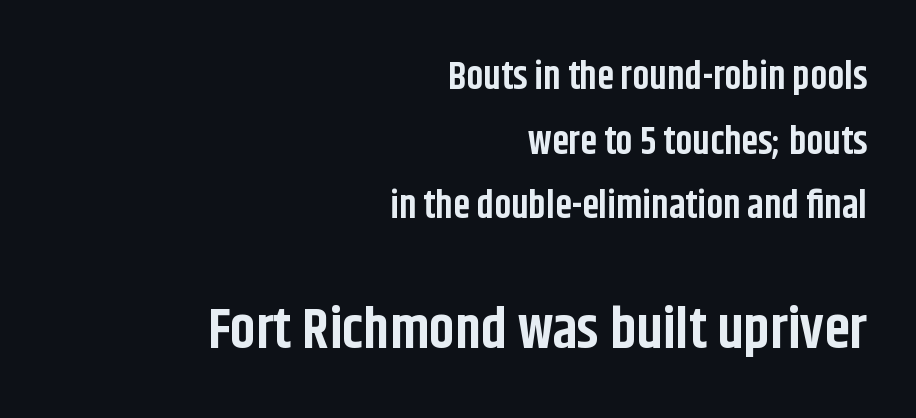
Upright lettering throughout. The passage is arranged like a letterhead date or caption credit — flush right. This sample keeps an unexceptional amount of space between lines. Character widths vary here, with narrow letters taking less room than wide ones. Tracking value appears to be zero — textbook default spacing.
